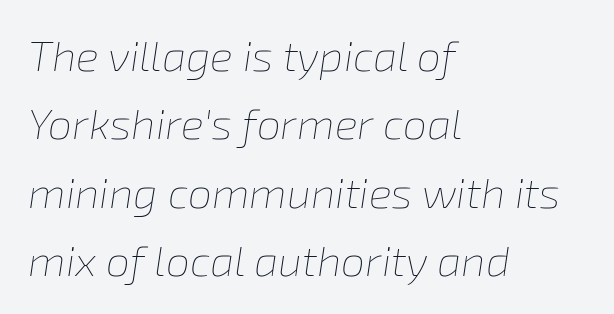
The image shows 43 px thin type, italic (leaning right); set left-aligned, normal line spacing (1.59x), normal letter spacing, not underlined; low stroke contrast and a medium x-height.
